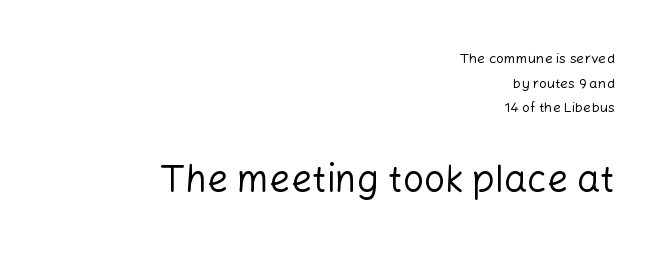
{"serif": "no", "italic": "no", "bold": "no", "weight": "regular", "width": "normal", "stroke_contrast": "low", "x_height": "medium", "monospaced": "no", "underline": "no", "align": "right", "line_spacing_ratio": 1.76, "letter_spacing": "normal", "letter_spacing_em": 0.0, "larger_block": "second", "size_ratio": 2.64, "glyph_px": 37}
